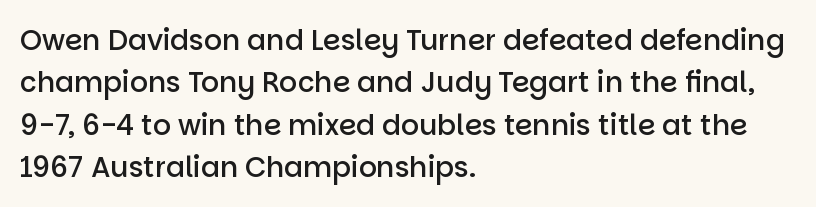
{"serif": "no", "italic": "no", "bold": "semi", "weight": "semibold", "width": "normal", "stroke_contrast": "low", "x_height": "large", "monospaced": "no", "underline": "no", "align": "left", "line_spacing": "normal", "line_spacing_ratio": 1.51, "letter_spacing": "normal", "letter_spacing_em": 0.0, "glyph_px": 28}
